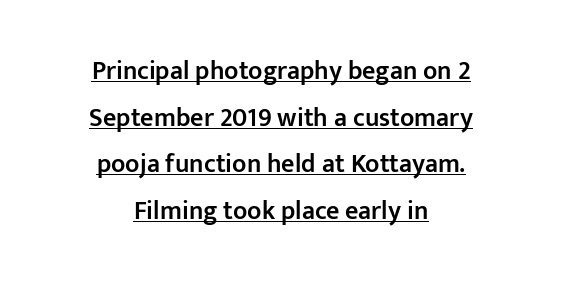
The font's upright variant was chosen for this text. Observe the ordinary spacing: letters are neighbours, not strangers. The sample has been set in demibold, a notch under bold. Casual observation: everything's sitting right in the middle. Beneath each row of characters lies a ruled line.
